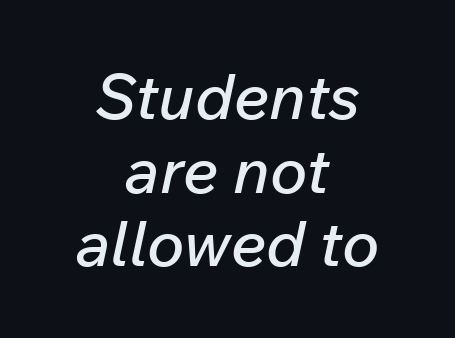
{"italic": "yes", "lean": "right", "slant_degrees": 12, "width": "normal", "stroke_contrast": "low", "x_height": "medium", "monospaced": "no", "underline": "no", "align": "center", "line_spacing_ratio": 1.17, "letter_spacing": "normal", "letter_spacing_em": 0.0, "glyph_px": 63}
